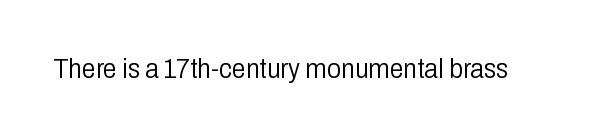
The image shows 28 px light, condensed sans-serif type, upright; set normal letter spacing, not underlined; low stroke contrast and a medium x-height.
